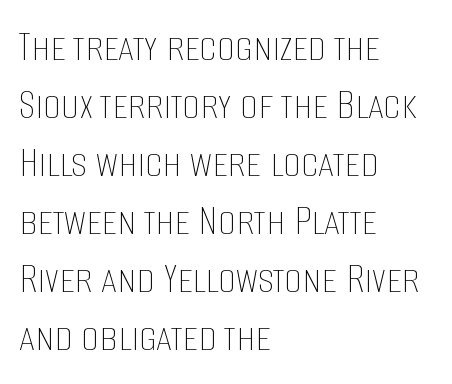
Ordinary non-slanted type is in use. The vertical gap from one line to the next is medium. No chunkiness to these letters — they're not bold. Note the varied advance widths — an 'i' is clearly narrower than an 'm'. The passage shown has conventional tracking throughout. The area under the type is left untouched.
